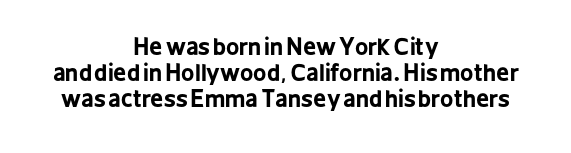
Every stem runs plumb, perpendicular to the baseline. Typeset on center — no edge is straight. These words are printed bold, with thick strokes throughout. Descenders hang freely into open space. Vertically, the passage feels compressed, each row crowding the next.
